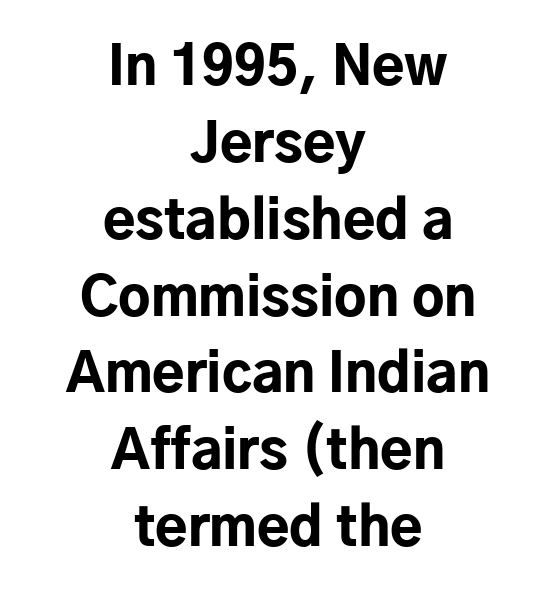
The image shows 53 px bold sans-serif type, upright; set centered, normal line spacing (1.45x), normal letter spacing, not underlined; low stroke contrast and a medium x-height.
